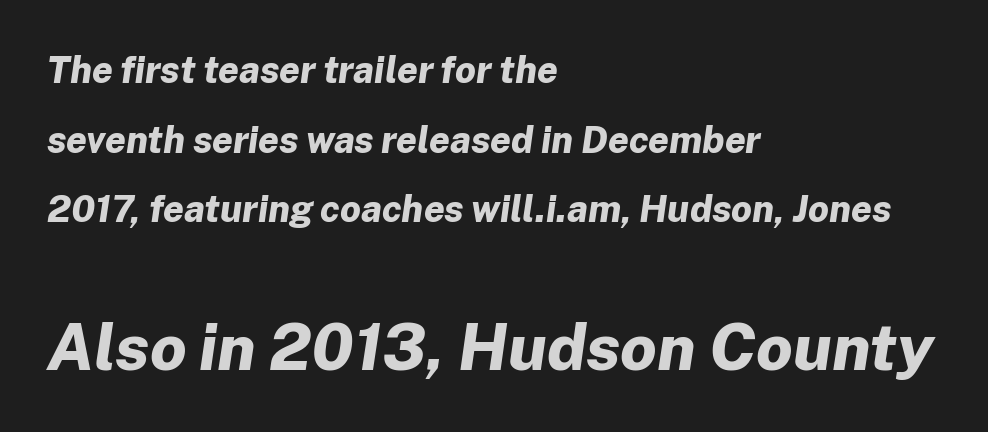
The image shows 65 px bold type, italic (leaning right); set left-aligned, line spacing 1.88x, normal letter spacing, not underlined; the second (bottom) block is 1.76x larger; low stroke contrast and a medium x-height.
